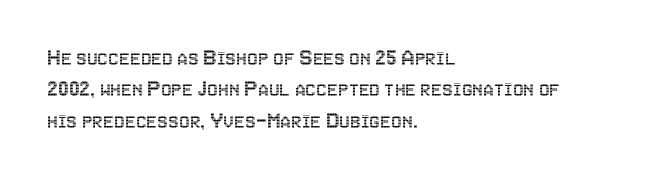
{"italic": "no", "underline": "no", "align": "left", "line_spacing": "normal", "line_spacing_ratio": 1.31, "letter_spacing": "normal", "letter_spacing_em": 0.0, "glyph_px": 24}
